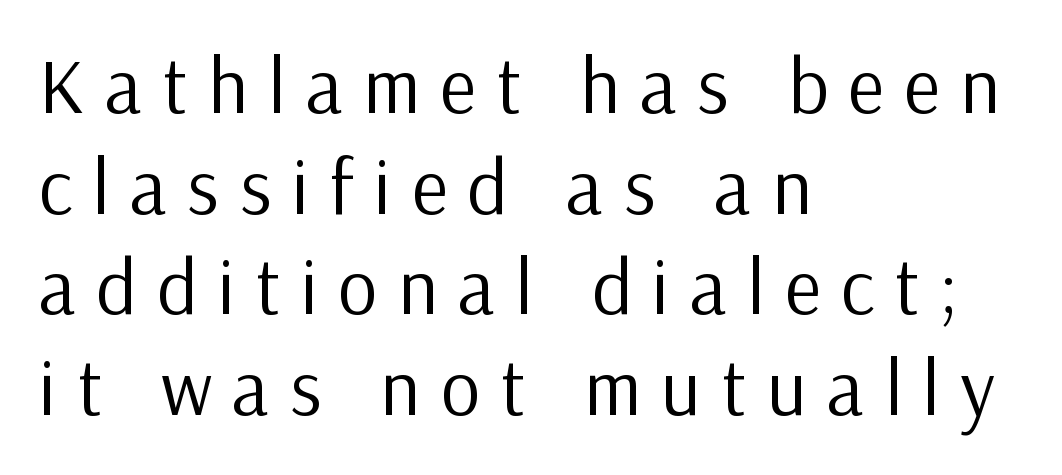
{"serif": "no", "italic": "no", "bold": "no", "weight": "regular", "width": "normal", "stroke_contrast": "low", "x_height": "medium", "monospaced": "no", "underline": "no", "align": "left", "line_spacing": "normal", "line_spacing_ratio": 1.29, "letter_spacing": "wide", "letter_spacing_em": 0.26, "glyph_px": 78}
